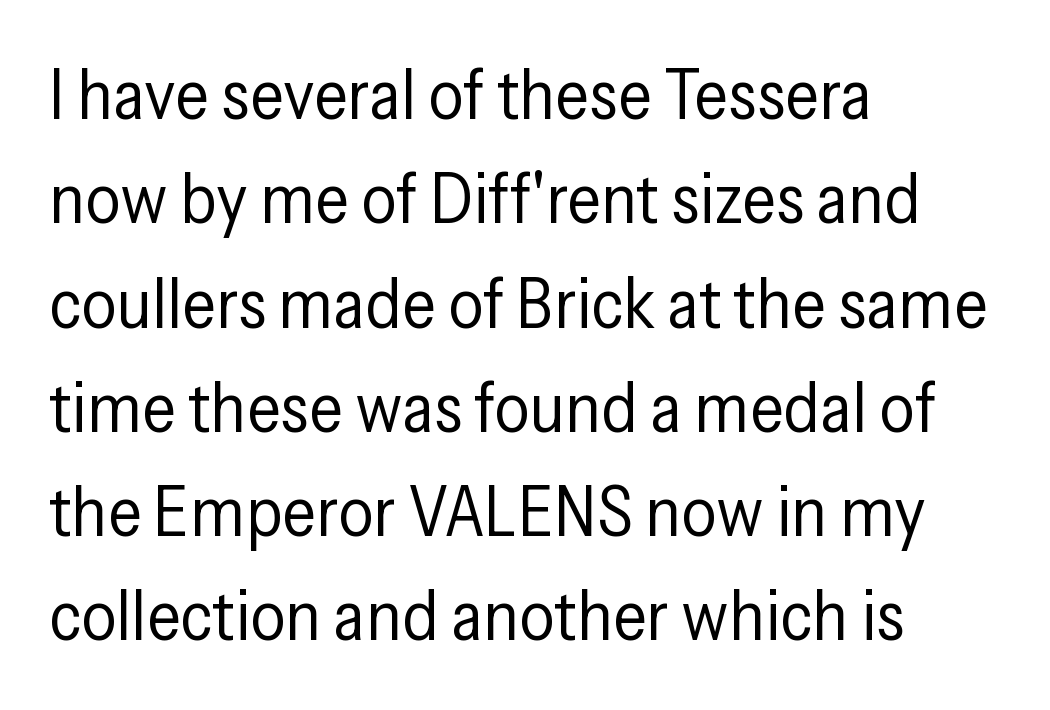
Q: Is the text bold? A: No.
Q: Is the text italic (slanted)? A: No, it is upright.
Q: Is the typeface a serif or a sans-serif typeface? A: Sans-serif.
Q: Is the text underlined? A: No.
Q: How is the paragraph aligned? A: Left-aligned.
Q: Is the spacing between letters normal or unusually wide? A: Normal.
Q: Is the spacing between lines tight, normal or loose? A: Normal.
Q: Width (condensed, normal, or wide)? A: Condensed.
Q: Stroke contrast? A: Low.
Q: x-height? A: Medium.
Q: Monospaced? A: No.
